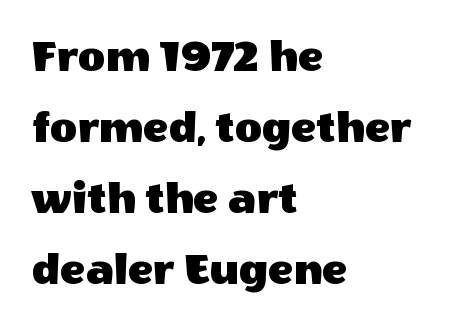
The image shows 47 px sans-serif type, upright; set left-aligned, normal line spacing (1.51x), normal letter spacing, not underlined; a large x-height.
